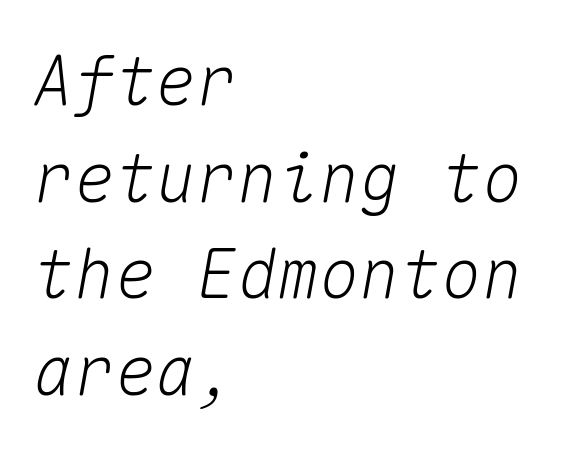
A typesetter would mark this as italic. These lines are rendered in a fixed-pitch font. Which margin do the lines hug? The left one — the right edge is uneven. The horizontal fit of the characters is conventional and even. The lines sit at an ordinary, default distance from one another. The strip under each line holds only bare page.
